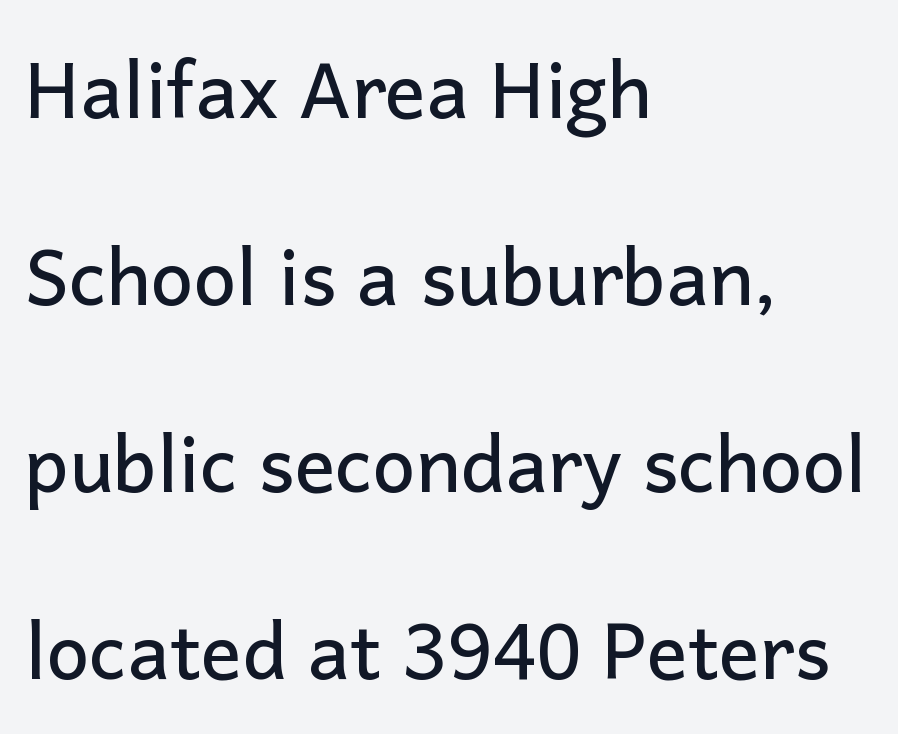
The rendering uses a large line-height, opening up the rows. These lines are set flush left with a ragged right edge. Posture: vertical. This sample uses a sans-serif face. A typesetter would call this zero additional tracking. Each letter keeps its own natural width here, so spacing adapts to shape.
